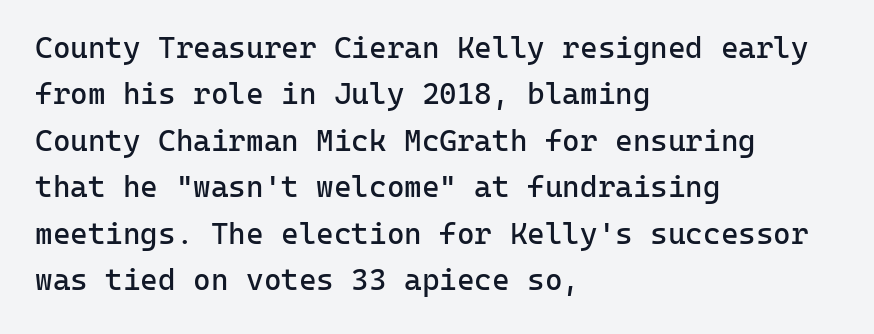
{"serif": "no", "italic": "no", "bold": "no", "weight": "regular", "width": "normal", "stroke_contrast": "low", "x_height": "medium", "monospaced": "yes", "underline": "no", "align": "left", "line_spacing": "normal", "line_spacing_ratio": 1.55, "letter_spacing": "normal", "letter_spacing_em": 0.0, "glyph_px": 30}
